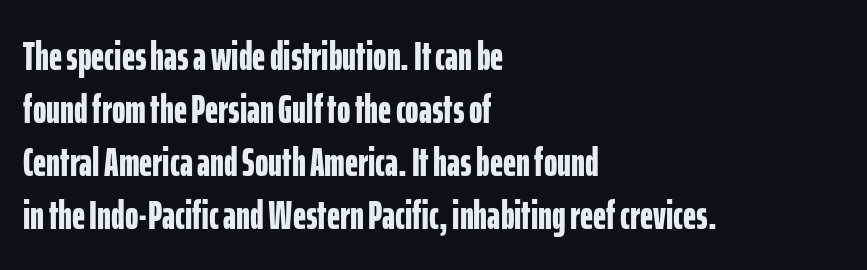
The designer left line spacing at the default. Nope, no serifs anywhere on these letters. You could not count columns in this text — the font is proportionally spaced. The glyphs are unaccompanied by any horizontal stroke below them. These lines were composed using upright roman letters. The sample has been set heavy, in full bold.
